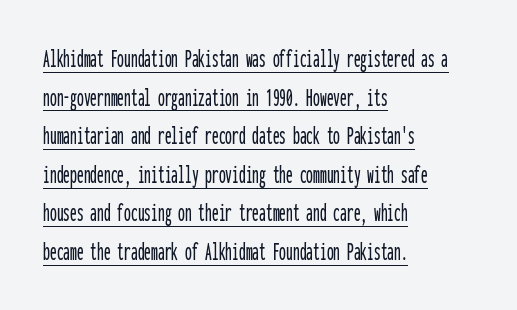
Does the lettering tilt? It doesn't — this is upright. The glyphs are accompanied by a horizontal stroke just below them. This sample is left-justified, so line endings fall wherever the words run out. Vertically, the passage feels balanced, rows spaced as you'd expect. There is no visible air inserted between adjacent glyphs.
